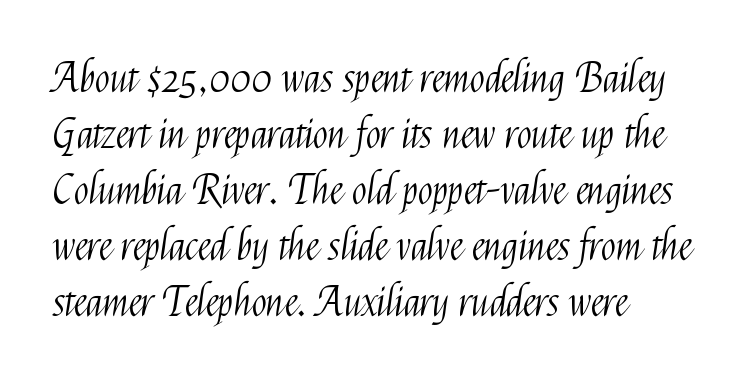
Q: Is the text bold? A: No.
Q: Is the text italic (slanted)? A: Yes.
Q: Is the typeface a serif or a sans-serif typeface? A: Sans-serif.
Q: Is the text underlined? A: No.
Q: How is the paragraph aligned? A: Left-aligned.
Q: Is the spacing between letters normal or unusually wide? A: Normal.
Q: Is the spacing between lines tight, normal or loose? A: Normal.
Q: Width (condensed, normal, or wide)? A: Condensed.
Q: Stroke contrast? A: Medium.
Q: x-height? A: Medium.
Q: Monospaced? A: No.
